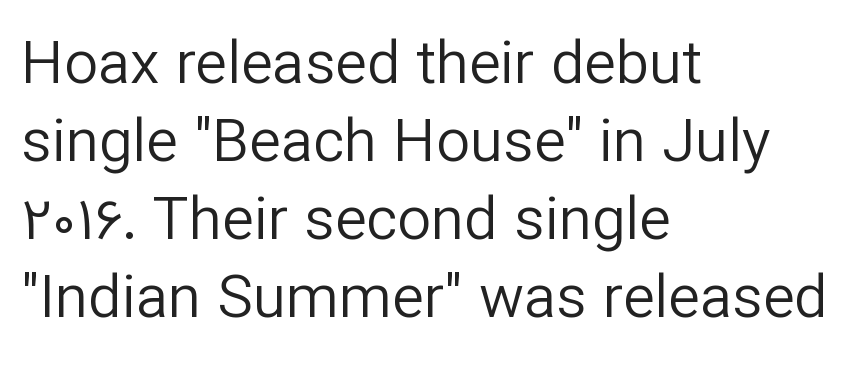
The image shows 60 px regular-weight sans-serif type, upright; set left-aligned, normal line spacing (1.3x), normal letter spacing, not underlined; low stroke contrast and a medium x-height.
